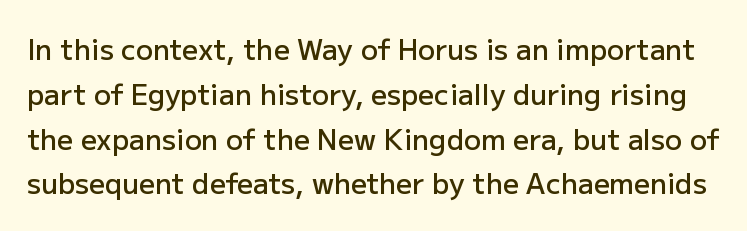
The lines sit at an ordinary, default distance from one another. This sample uses an upright cut, with every glyph sitting square on the baseline. You could call the tracking neutral — neither tight nor loose. The strip under each line holds only bare page. Slightly chunky letters — semibold, I'd say, not full bold. Character widths vary here, with narrow letters taking less room than wide ones.
